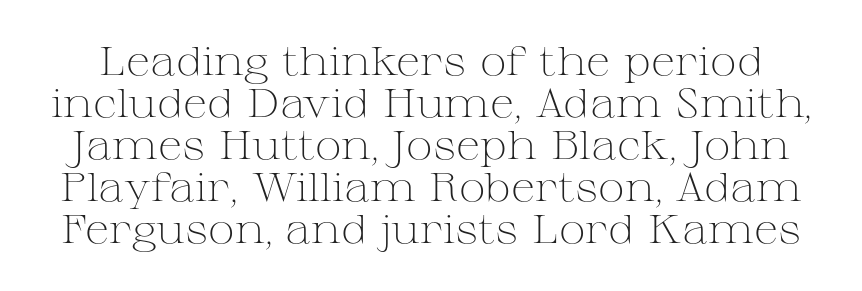
The image shows 40 px light, wide serif type, upright; set tight line spacing (1.05x), normal letter spacing, not underlined; medium stroke contrast and a medium x-height.
